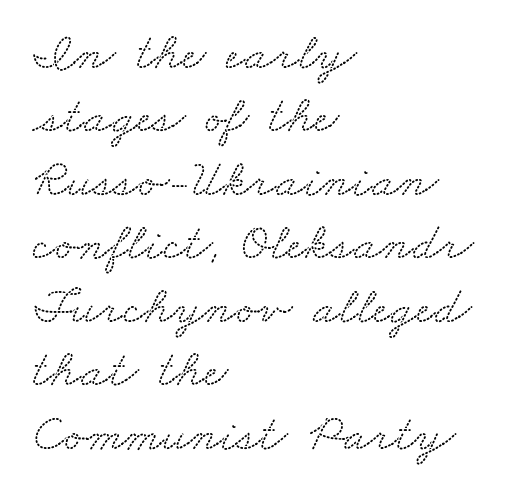
Looks like regular typesetting: each glyph gets only the width it needs. Nobody touched the tracking dial on this one. Stroke terminals: seriffed. Each line starts at the same left margin while the right side varies. This rendering features lettering with no underline.
